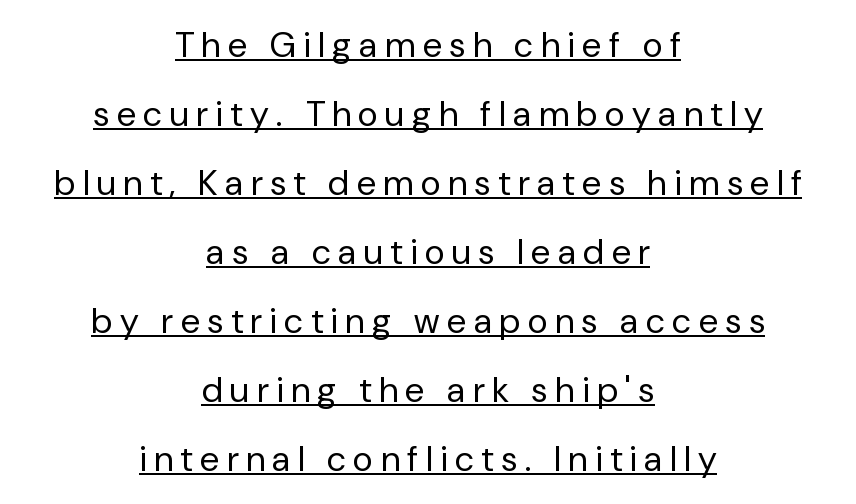
{"serif": "no", "italic": "no", "bold": "no", "weight": "regular", "width": "normal", "stroke_contrast": "low", "x_height": "medium", "monospaced": "no", "underline": "yes", "align": "center", "line_spacing": "loose", "line_spacing_ratio": 1.97, "letter_spacing": "wide", "letter_spacing_em": 0.22, "glyph_px": 35}
